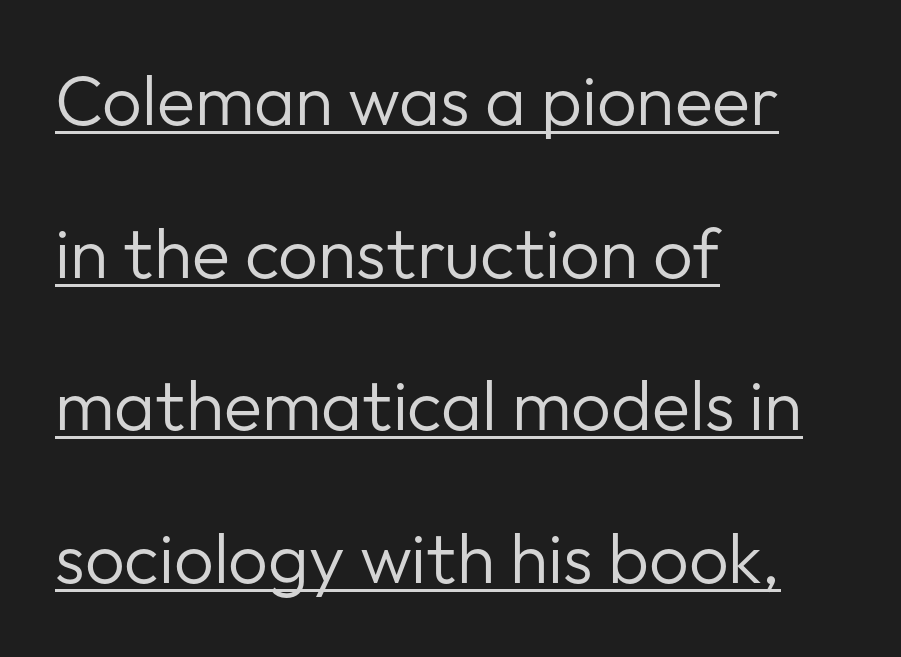
Every word sits above its own underline. This rendering leaves character spacing at its baseline value. Proportional: the letters do not fall into vertical columns. Reading down the column, the eye jumps a long way to each next line. This sample uses an upright cut, with every glyph sitting square on the baseline.
